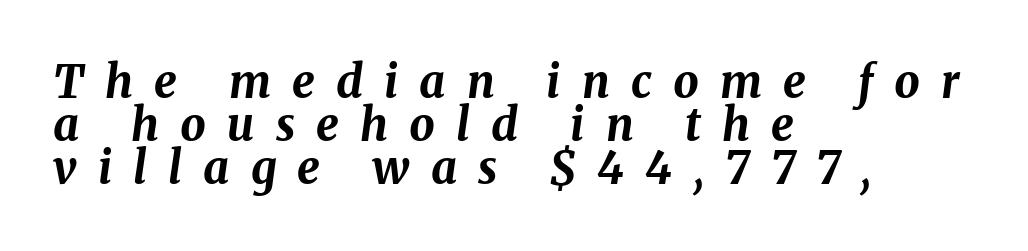
Descenders hang freely into open space. These lines carry a lot of weight — the face is fully bold. The face used here is proportionally spaced, like ordinary book or web type. Reading down the column, the eye jumps only a short way to each next line. Substantial extra tracking has been applied to these lines. Would a proofreader flag this as italicized? Yes.
